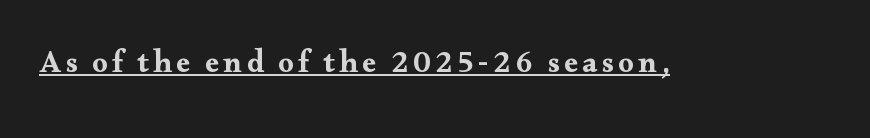
Q: Is the text italic (slanted)? A: No, it is upright.
Q: Is the typeface a serif or a sans-serif typeface? A: Serif.
Q: Is the text underlined? A: Yes.
Q: Width (condensed, normal, or wide)? A: Wide.
Q: Stroke contrast? A: Medium.
Q: x-height? A: Small.
Q: Monospaced? A: No.
